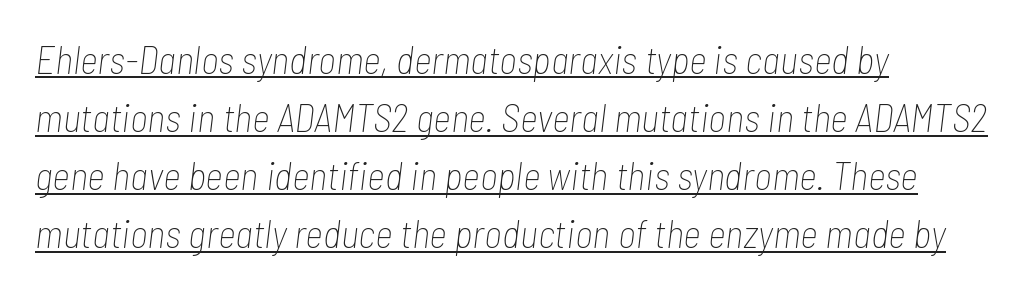
{"italic": "yes", "lean": "right", "slant_degrees": 7, "bold": "no", "weight": "thin", "width": "condensed", "stroke_contrast": "low", "x_height": "medium", "monospaced": "no", "underline": "yes", "align": "left", "line_spacing": "normal", "line_spacing_ratio": 1.49, "letter_spacing": "normal", "letter_spacing_em": 0.0, "glyph_px": 39}
